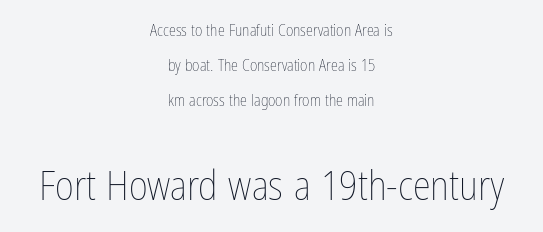
The image shows 41 px thin, condensed type, upright; set centered, loose line spacing (2.2x), normal letter spacing, not underlined; the second (bottom) block is 2.56x larger; low stroke contrast and a medium x-height.
